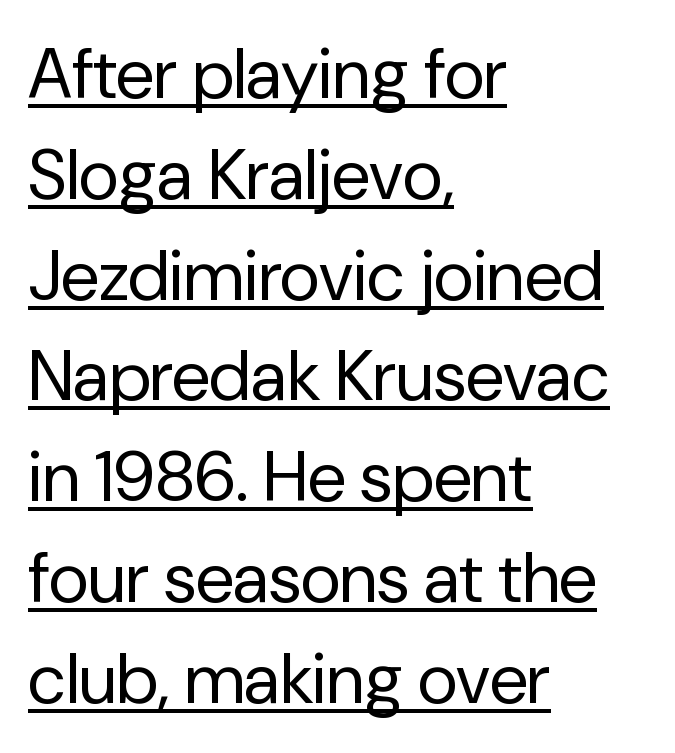
Italic? Not at all — the glyphs are vertical. Between one letter and the next there's only the usual sliver of space. Compared with a centered layout, this one pins lines to the left instead. The rows are spaced the way most documents space them. Each stroke keeps to a modest, everyday thickness or less. The font family rendered here belongs to the sans-serif group.
